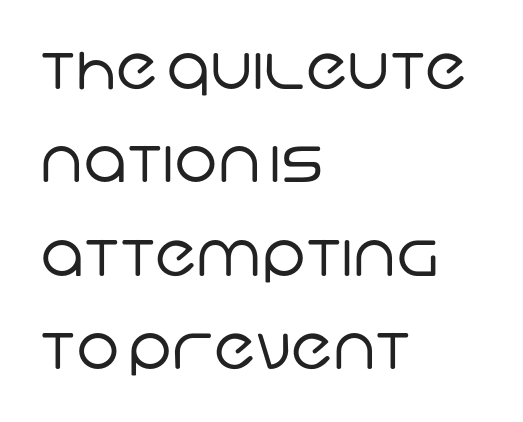
The image shows 61 px regular-weight sans-serif type; set left-aligned, normal line spacing (1.53x), normal letter spacing, not underlined; low stroke contrast and a large x-height.
